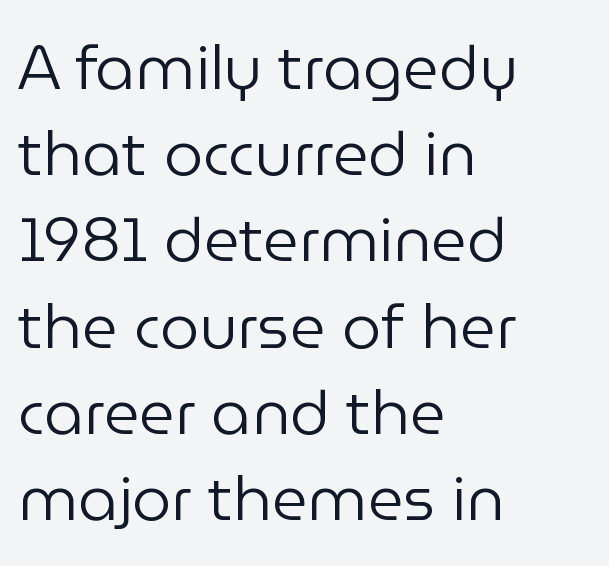
The image shows 62 px regular-weight sans-serif type, upright; set left-aligned, normal line spacing (1.39x), normal letter spacing, not underlined; low stroke contrast and a medium x-height.
